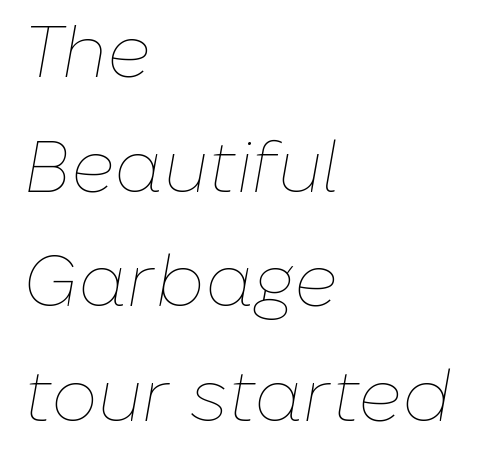
The passage shown is not bold in any degree. Here the designer chose a conventional face with non-uniform glyph widths. Here the glyphs are tracked normally, forming tight word shapes. The lines sit at an ordinary, default distance from one another. If you drew a ruler down the left edge, every line would touch it.
